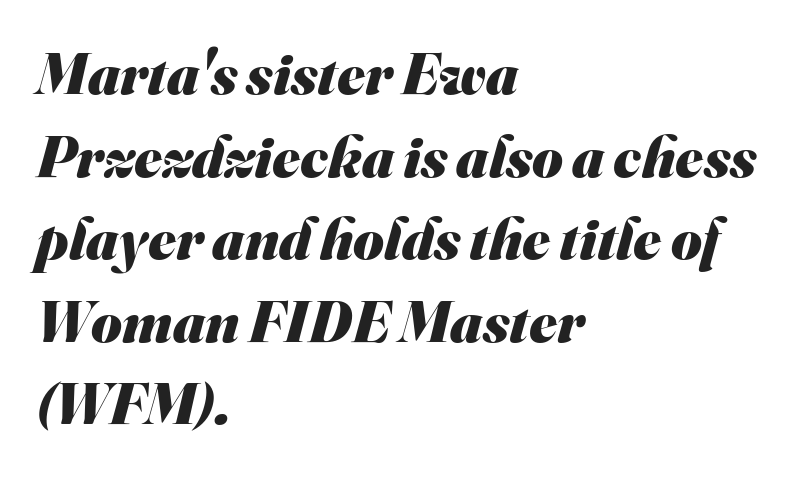
Q: Is the text bold? A: Yes.
Q: Is the typeface a serif or a sans-serif typeface? A: Sans-serif.
Q: Is the text underlined? A: No.
Q: How is the paragraph aligned? A: Left-aligned.
Q: Is the spacing between letters normal or unusually wide? A: Normal.
Q: Is the spacing between lines tight, normal or loose? A: Normal.
Q: Width (condensed, normal, or wide)? A: Normal.
Q: Stroke contrast? A: Medium.
Q: x-height? A: Small.
Q: Monospaced? A: No.
